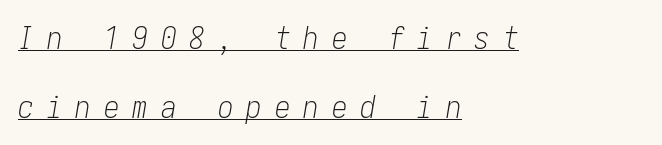
The image shows 31 px light, condensed type, italic (leaning right); set left-aligned, loose line spacing (2.22x), unusually wide letter spacing (+0.42 em), underlined; low stroke contrast and a medium x-height.
